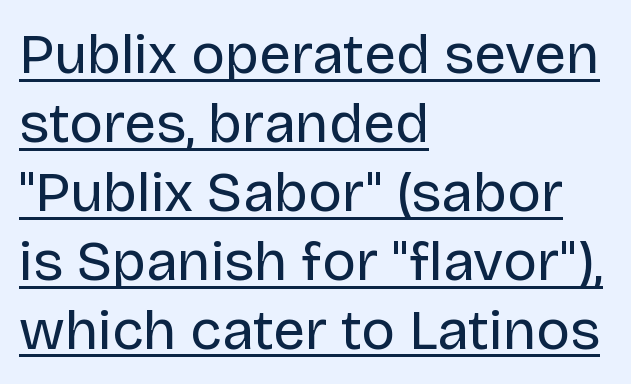
Q: Is the text bold? A: No.
Q: Is the text italic (slanted)? A: No, it is upright.
Q: Is the typeface a serif or a sans-serif typeface? A: Sans-serif.
Q: Is the text underlined? A: Yes.
Q: How is the paragraph aligned? A: Left-aligned.
Q: Is the spacing between letters normal or unusually wide? A: Normal.
Q: Width (condensed, normal, or wide)? A: Normal.
Q: Stroke contrast? A: Low.
Q: x-height? A: Large.
Q: Monospaced? A: No.
